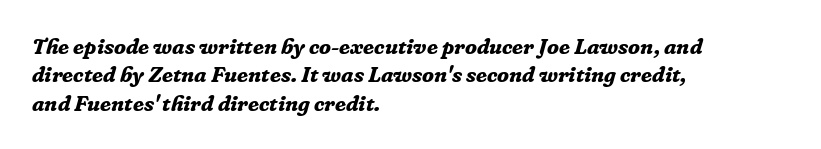
Slanted lettering throughout. Line starts are locked; line ends wander. Look at the stroke-to-counter ratio: heavy, a bold. What stands out about the letter spacing? Nothing — it is the standard amount. The words here are not underlined.
